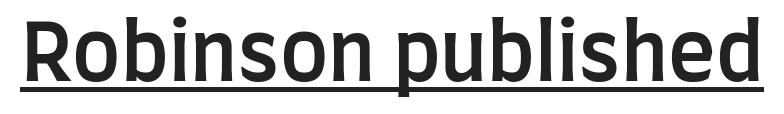
The image shows 80 px semibold, condensed sans-serif type, upright; set normal letter spacing, underlined; low stroke contrast and a large x-height.
